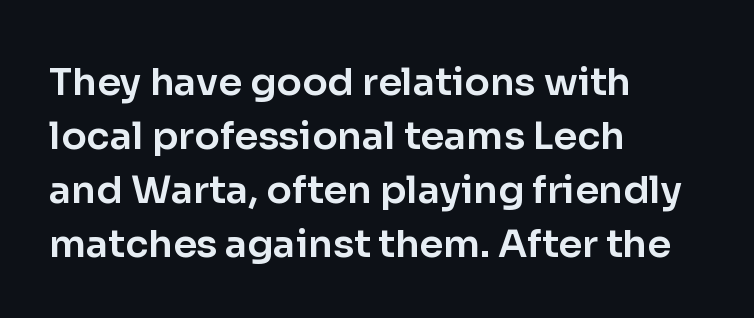
The image shows 38 px sans-serif type, upright; set left-aligned, normal line spacing (1.42x), normal letter spacing, not underlined; low stroke contrast and a medium x-height.
